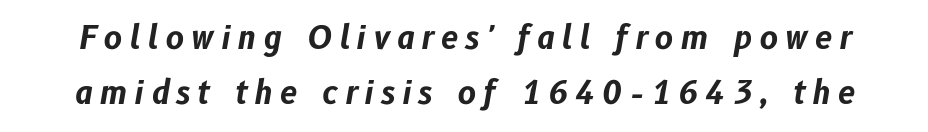
{"italic": "yes", "lean": "right", "slant_degrees": 10, "bold": "yes", "weight": "bold", "width": "normal", "stroke_contrast": "low", "x_height": "medium", "monospaced": "no", "underline": "no", "line_spacing_ratio": 1.78, "letter_spacing": "wide", "letter_spacing_em": 0.23, "glyph_px": 31}
